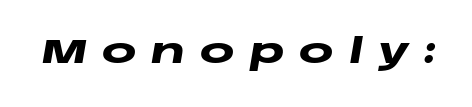
The letters advance in unequal steps, a hallmark of proportional type. This rendering widens character spacing well past its baseline value. The specimen reads as italic at a glance. Honestly, there is no underline to notice here at all. Pretty heavy lettering here — definitely bold.
